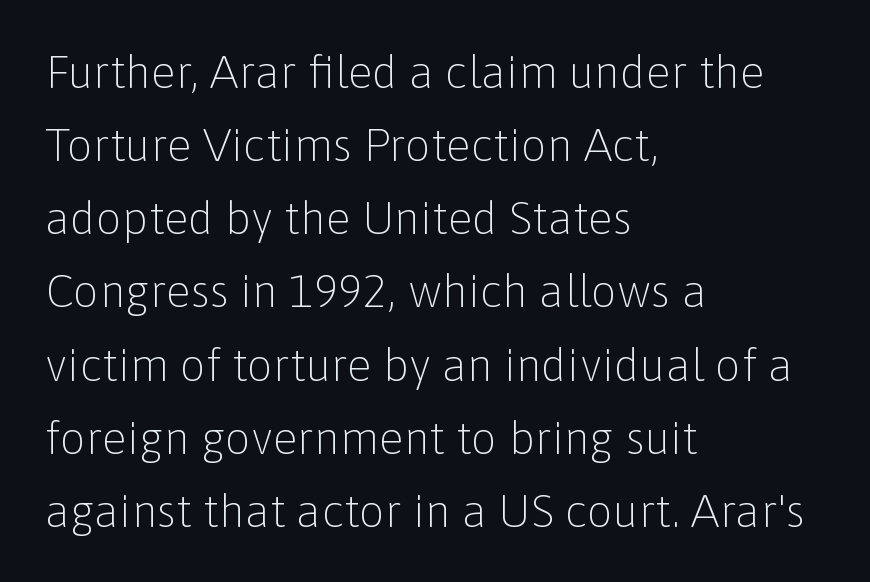
The face used here is proportionally spaced, like ordinary book or web type. Here the glyphs are tracked normally, forming tight word shapes. Interline gaps are of average width in this sample. In terms of posture, this sample is upright.
